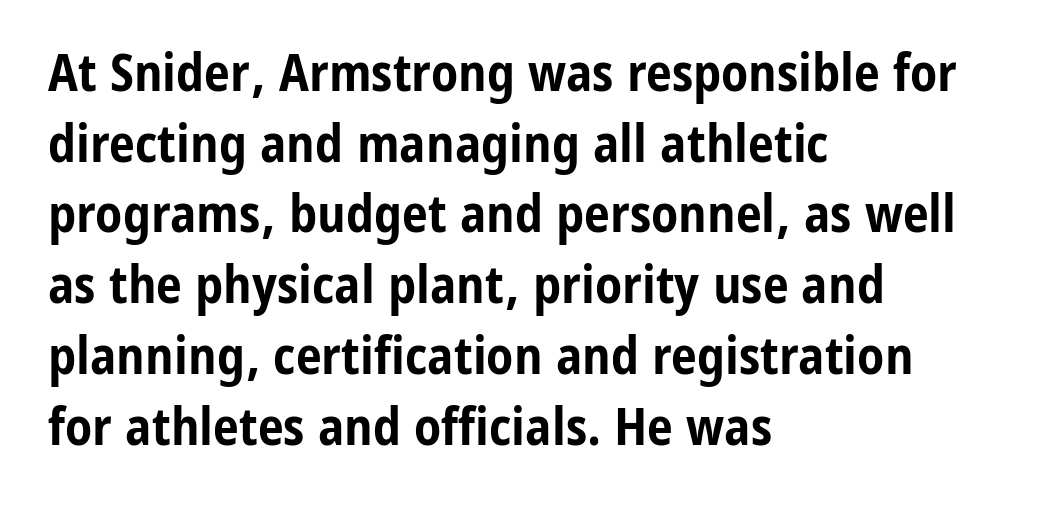
The image shows 52 px bold, condensed sans-serif type, upright; set left-aligned, normal line spacing (1.36x), normal letter spacing, not underlined; low stroke contrast and a medium x-height.
